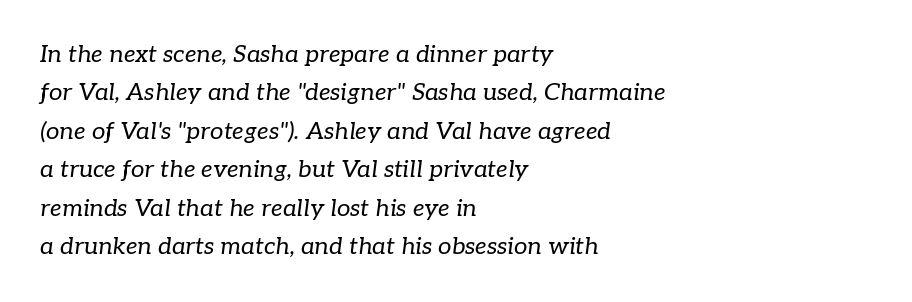
The image shows 24 px text type, italic (leaning right); set left-aligned, normal line spacing (1.6x), normal letter spacing, not underlined.
